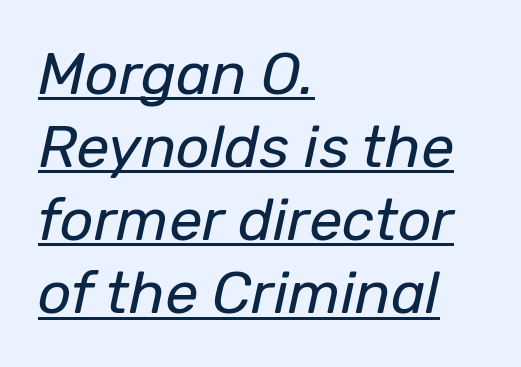
Letter spacing: default. Characters are canted at an angle relative to the baseline's perpendicular. Glance below the letters and you will spot a drawn line. The typeface has the unassuming heft of standard copy or less.
